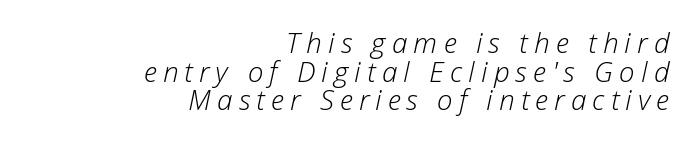
Q: Is the text bold? A: No.
Q: Is the text italic (slanted)? A: Yes, it leans right by about 12 degrees.
Q: Is the text underlined? A: No.
Q: How is the paragraph aligned? A: Right-aligned.
Q: Is the spacing between letters normal or unusually wide? A: Unusually wide.
Q: Is the spacing between lines tight, normal or loose? A: Tight.
Q: Width (condensed, normal, or wide)? A: Normal.
Q: Stroke contrast? A: Low.
Q: x-height? A: Medium.
Q: Monospaced? A: No.
